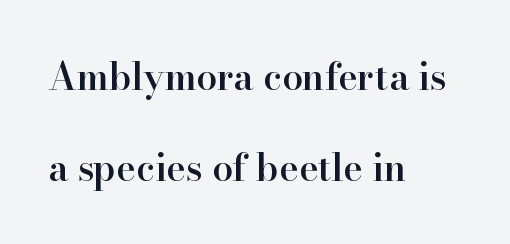
In terms of letterform style, serifs are clearly present. Descender tails drop into unmarked territory. Line starts are locked; line ends wander. Does the leading feel generous? Absolutely, it's lavish.
